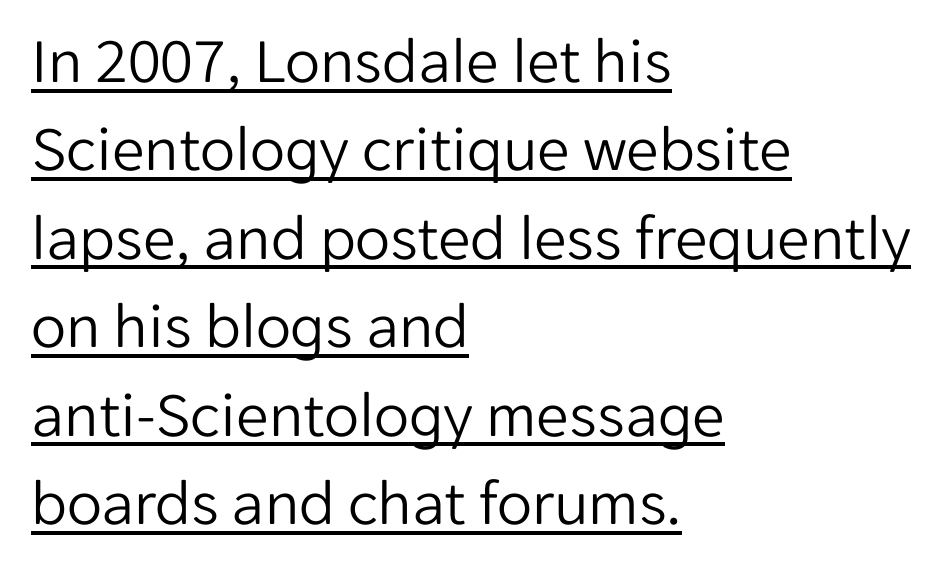
Layout note: lines flush left. The letters stand upright; this is a roman face. Each new line begins a customary step beneath the previous one. Typographically, this falls in the sans-serif category. The letters advance in unequal steps, a hallmark of proportional type. Honestly, the letter spacing is just normal — you wouldn't notice it.
